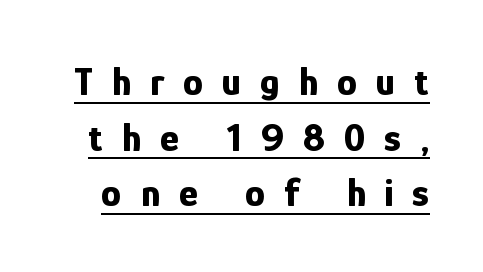
These characters rest on top of a visible drawn line. Characters follow at a spacing far wider than the type designer built in. A typesetter would label this face a sans. The line-height multiplier appears to be the usual default.
